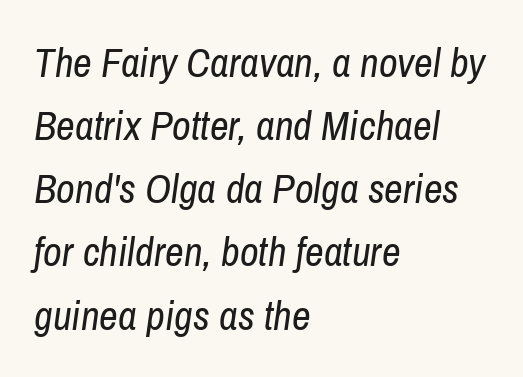
{"italic": "yes", "lean": "right", "slant_degrees": 8, "bold": "no", "weight": "regular", "width": "condensed", "stroke_contrast": "low", "x_height": "medium", "monospaced": "no", "underline": "no", "align": "left", "line_spacing": "normal", "line_spacing_ratio": 1.54, "letter_spacing": "normal", "letter_spacing_em": 0.0, "glyph_px": 41}
